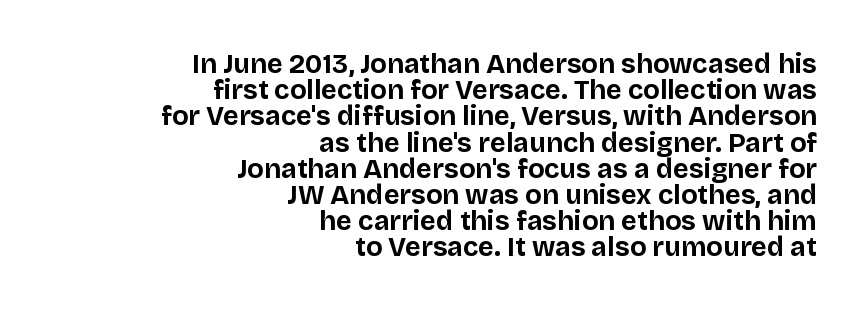
Q: Is the text bold? A: Yes.
Q: Is the text italic (slanted)? A: No, it is upright.
Q: Is the text underlined? A: No.
Q: How is the paragraph aligned? A: Right-aligned.
Q: Is the spacing between letters normal or unusually wide? A: Normal.
Q: Is the spacing between lines tight, normal or loose? A: Tight.
